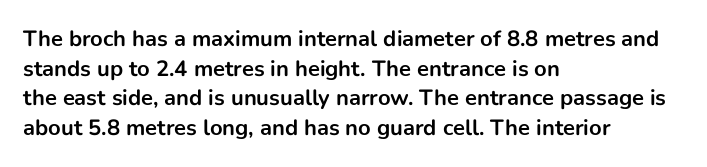
The image shows 22 px bold type, upright; set left-aligned, normal line spacing (1.35x), normal letter spacing, not underlined.
